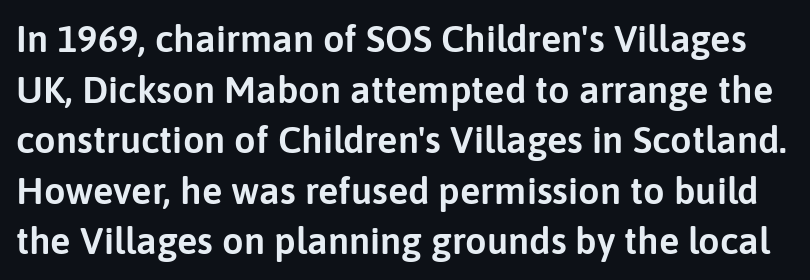
Horizontal bands of white between lines are of average thickness. Underlining? Definitely not there. How are the letters spaced? Ordinarily, with no added tracking. Every stem runs plumb, perpendicular to the baseline. Varying glyph widths throughout — classic text-font behaviour. What kind of face is this? One without serifs — a sans.
